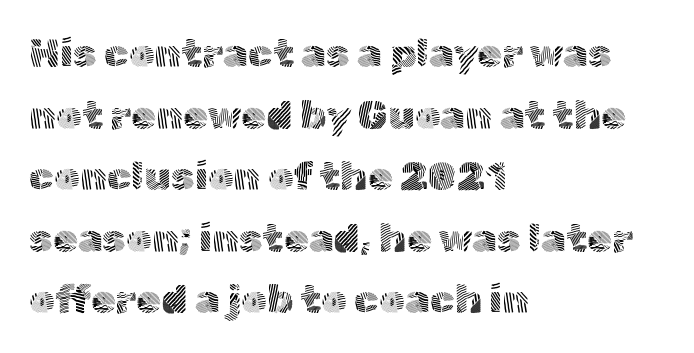
{"serif": "no", "italic": "no", "bold": "no", "weight": "light", "width": "normal", "x_height": "medium", "monospaced": "no", "underline": "no", "align": "left", "line_spacing": "normal", "line_spacing_ratio": 1.54, "letter_spacing": "normal", "letter_spacing_em": 0.0, "glyph_px": 40}
